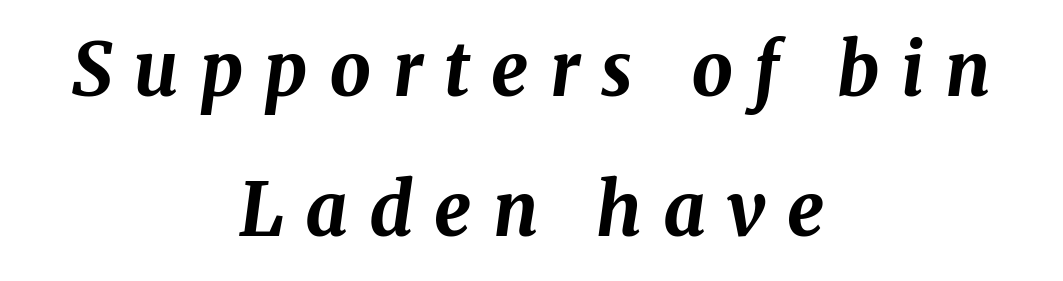
{"italic": "yes", "lean": "right", "slant_degrees": 8, "bold": "yes", "weight": "bold", "width": "normal", "stroke_contrast": "medium", "x_height": "medium", "monospaced": "no", "underline": "no", "align": "center", "line_spacing": "loose", "line_spacing_ratio": 1.92, "letter_spacing": "wide", "letter_spacing_em": 0.29, "glyph_px": 73}
